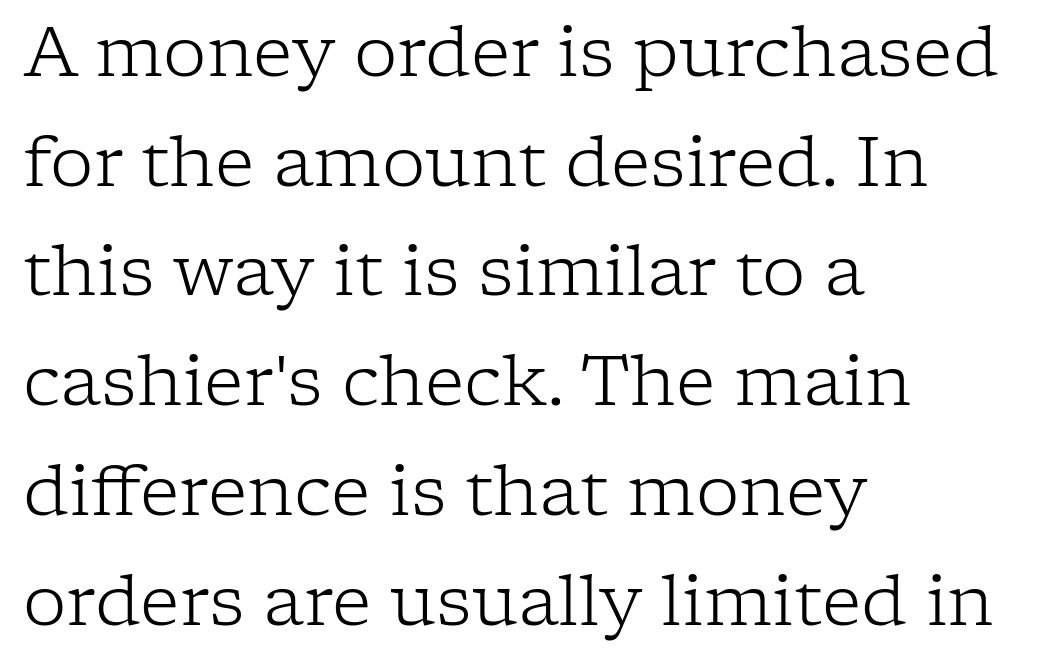
Q: Is the text bold? A: No.
Q: Is the text italic (slanted)? A: No, it is upright.
Q: Is the typeface a serif or a sans-serif typeface? A: Serif.
Q: Is the text underlined? A: No.
Q: How is the paragraph aligned? A: Left-aligned.
Q: Is the spacing between letters normal or unusually wide? A: Normal.
Q: Is the spacing between lines tight, normal or loose? A: Normal.
Q: Width (condensed, normal, or wide)? A: Normal.
Q: Stroke contrast? A: Low.
Q: x-height? A: Medium.
Q: Monospaced? A: No.
